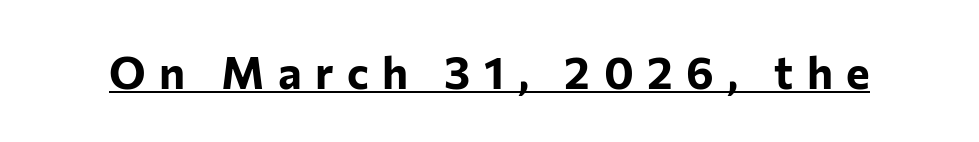
{"serif": "no", "italic": "no", "bold": "yes", "weight": "bold", "width": "normal", "stroke_contrast": "low", "x_height": "medium", "monospaced": "no", "underline": "yes", "letter_spacing": "wide", "letter_spacing_em": 0.3, "glyph_px": 45}
